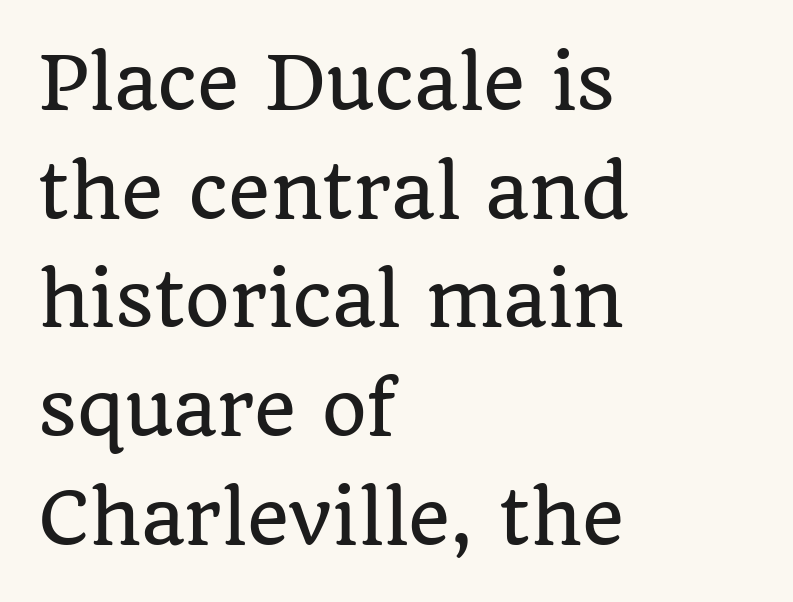
Q: Is the text italic (slanted)? A: No, it is upright.
Q: Is the typeface a serif or a sans-serif typeface? A: Serif.
Q: Is the text underlined? A: No.
Q: How is the paragraph aligned? A: Left-aligned.
Q: Is the spacing between letters normal or unusually wide? A: Normal.
Q: Is the spacing between lines tight, normal or loose? A: Normal.
Q: Width (condensed, normal, or wide)? A: Normal.
Q: Stroke contrast? A: Low.
Q: x-height? A: Large.
Q: Monospaced? A: No.
